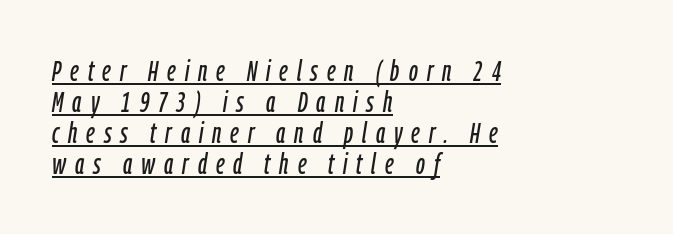
Character widths vary here, with narrow letters taking less room than wide ones. Alignment: flush left. The font's italic variant was chosen for this text. The letterforms stand isolated, each surrounded by extra space. Honestly, the rows look squashed on top of each other. Underlining? Definitely there.
